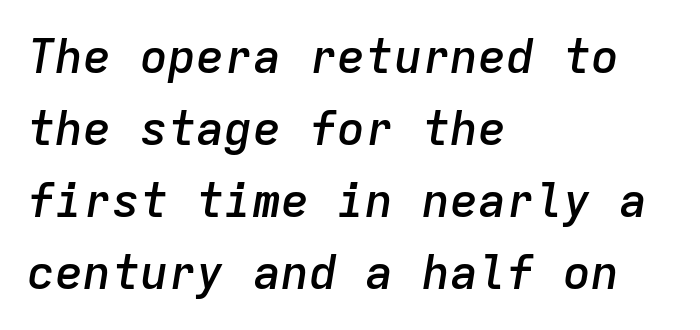
Where is the straight margin? On the left. The specimen omits any rule beneath the text block's lines. The face used here is rendered with its standard letterfit. Does the weight exceed regular? Yes, but only to semibold.
